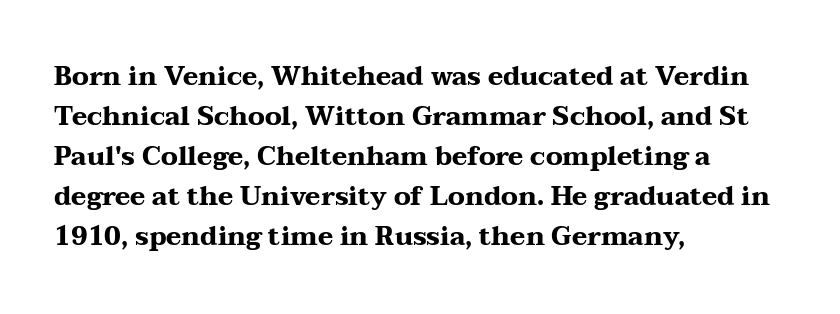
The image shows 26 px bold type, upright; set left-aligned, normal line spacing (1.54x), normal letter spacing, not underlined.
